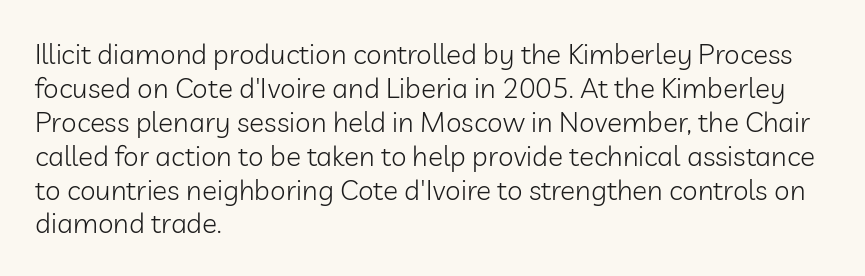
Q: Is the text bold? A: No.
Q: Is the text italic (slanted)? A: No, it is upright.
Q: Is the typeface a serif or a sans-serif typeface? A: Sans-serif.
Q: Is the text underlined? A: No.
Q: How is the paragraph aligned? A: Left-aligned.
Q: Is the spacing between letters normal or unusually wide? A: Normal.
Q: Width (condensed, normal, or wide)? A: Normal.
Q: Stroke contrast? A: Low.
Q: x-height? A: Medium.
Q: Monospaced? A: No.
